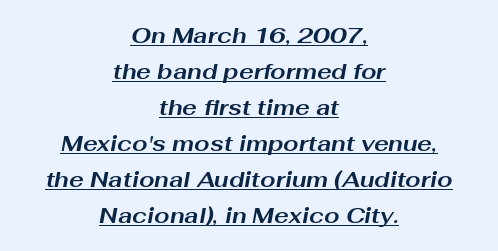
Q: Is the text bold? A: Yes.
Q: Is the text italic (slanted)? A: Yes, it leans right by about 10 degrees.
Q: Is the text underlined? A: Yes.
Q: How is the paragraph aligned? A: Centered.
Q: Is the spacing between letters normal or unusually wide? A: Normal.
Q: Is the spacing between lines tight, normal or loose? A: Normal.
